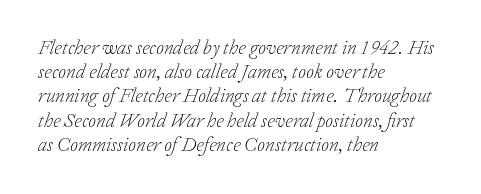
{"italic": "yes", "lean": "right", "slant_degrees": 20, "bold": "no", "underline": "no", "align": "left", "line_spacing_ratio": 1.21, "letter_spacing": "normal", "letter_spacing_em": 0.0, "glyph_px": 20}
